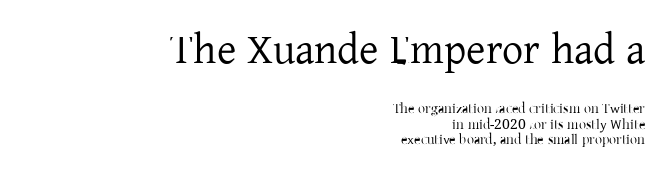
{"serif": "yes", "italic": "no", "bold": "no", "weight": "regular", "width": "normal", "stroke_contrast": "low", "x_height": "medium", "monospaced": "no", "underline": "no", "align": "right", "line_spacing": "tight", "line_spacing_ratio": 1.09, "letter_spacing": "normal", "letter_spacing_em": 0.0, "larger_block": "first", "size_ratio": 3.0, "glyph_px": 42}
